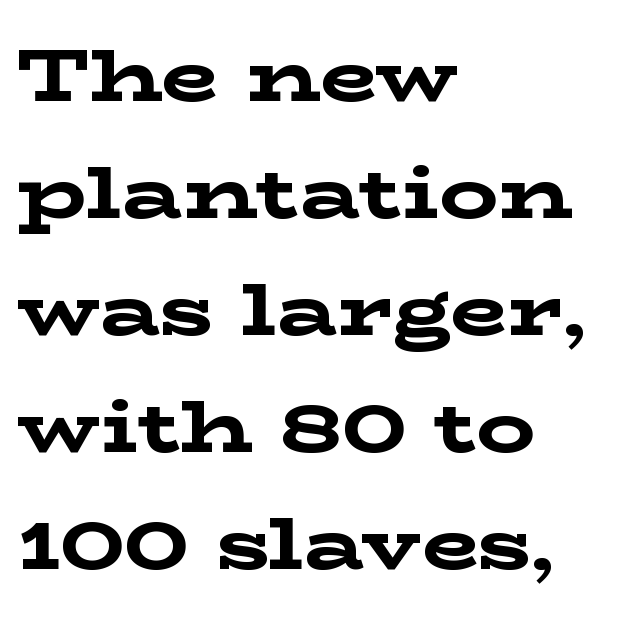
{"serif": "yes", "italic": "no", "bold": "yes", "weight": "bold", "width": "wide", "stroke_contrast": "low", "x_height": "medium", "monospaced": "no", "underline": "no", "align": "left", "line_spacing": "normal", "line_spacing_ratio": 1.58, "letter_spacing": "normal", "letter_spacing_em": 0.0, "glyph_px": 74}
